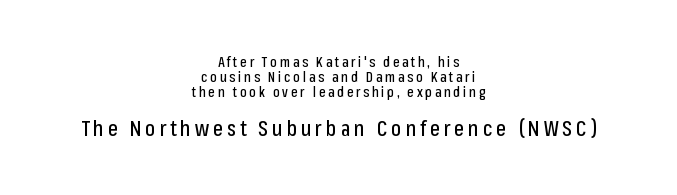
The letters in the lower block stand taller than those in the block above. Very little white space separates one row of letters from the next. If you drew a line through each stem, it would be perfectly vertical. Clear beneath every line of the passage. Short and long lines alike share a common midpoint.
